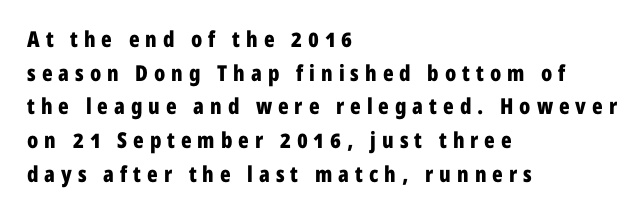
{"italic": "no", "bold": "yes", "underline": "no", "align": "left", "line_spacing": "normal", "line_spacing_ratio": 1.53, "letter_spacing": "wide", "letter_spacing_em": 0.27, "glyph_px": 22}
